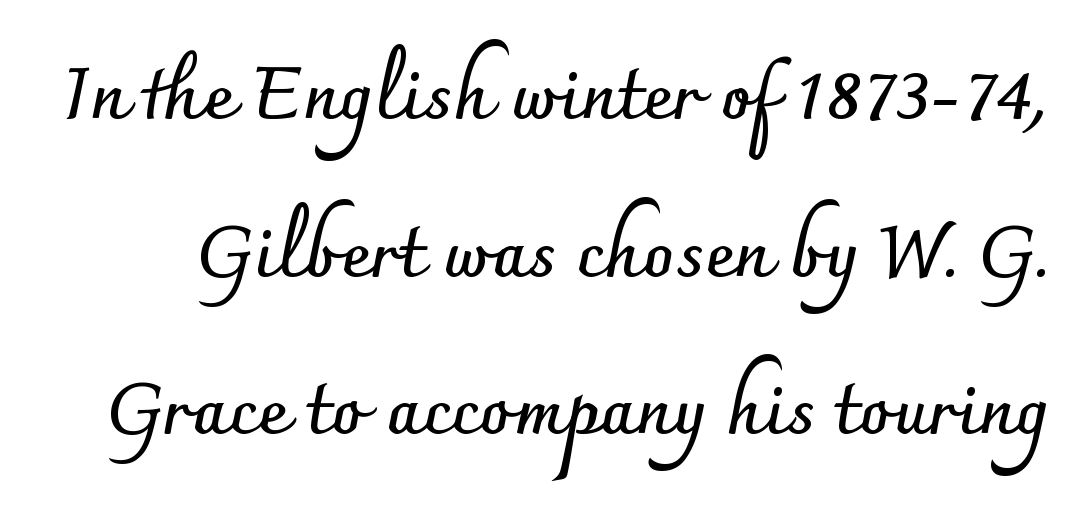
The image shows 72 px semibold sans-serif type; set loose line spacing (2.19x), normal letter spacing, not underlined; low stroke contrast and a small x-height.
